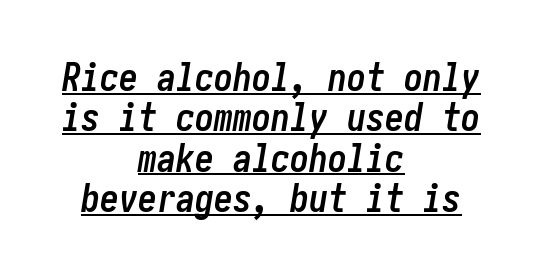
Q: Is the text bold? A: Yes.
Q: Is the text italic (slanted)? A: Yes, it leans right by about 10 degrees.
Q: Is the text underlined? A: Yes.
Q: How is the paragraph aligned? A: Centered.
Q: Is the spacing between letters normal or unusually wide? A: Normal.
Q: Is the spacing between lines tight, normal or loose? A: Tight.
Q: Width (condensed, normal, or wide)? A: Condensed.
Q: Stroke contrast? A: Low.
Q: x-height? A: Medium.
